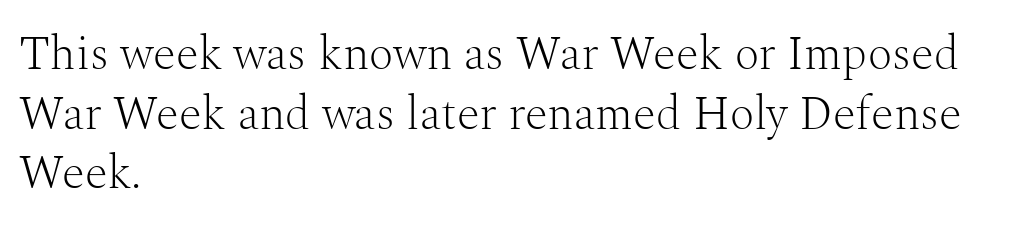
The designer went with a serif here, giving each stem small feet. Here the designer chose a conventional face with non-uniform glyph widths. Visually the block forms a straight wall on the left and a jagged coastline on the right. Is the type heavy? It reads as light-to-regular instead. The type is set solid horizontally, with unmodified tracking.
